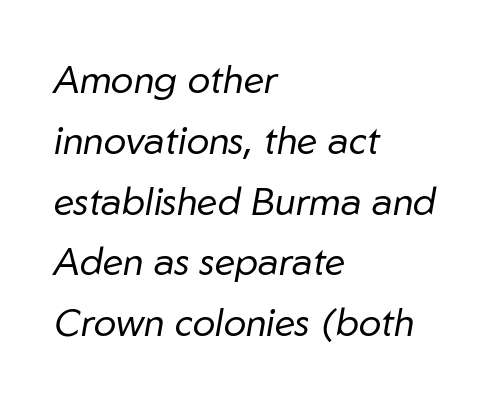
Q: Is the text bold? A: No.
Q: Is the text italic (slanted)? A: Yes, it leans right by about 10 degrees.
Q: Is the text underlined? A: No.
Q: How is the paragraph aligned? A: Left-aligned.
Q: Is the spacing between letters normal or unusually wide? A: Normal.
Q: Is the spacing between lines tight, normal or loose? A: Normal.
Q: Width (condensed, normal, or wide)? A: Normal.
Q: Stroke contrast? A: Low.
Q: x-height? A: Medium.
Q: Monospaced? A: No.
